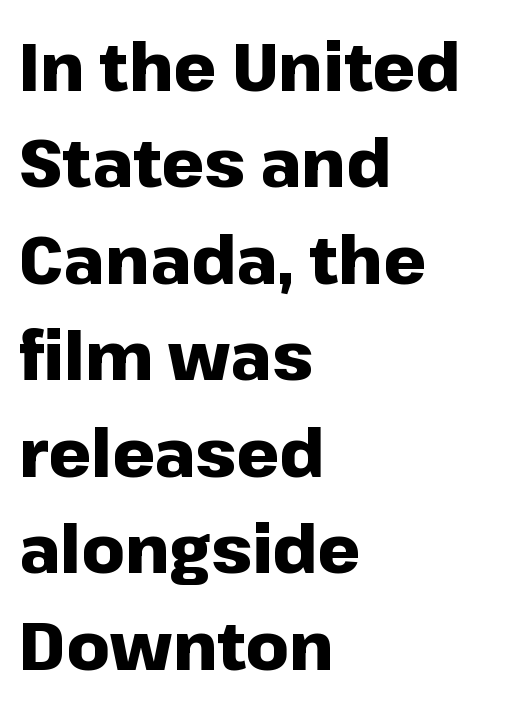
Think of a printed novel: that variable character pitch is what you see here. The line texture is even and compact thanks to regular tracking. Successive baselines arrive at the customary interval. The specimen omits any rule beneath the text block's lines.
